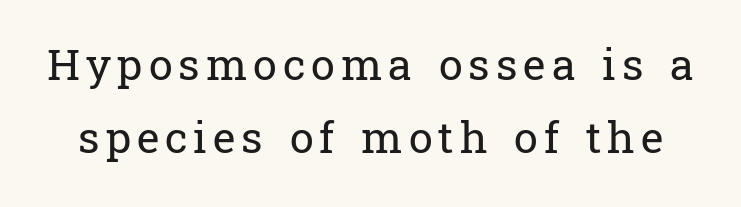
Q: Is the text bold? A: No.
Q: Is the text italic (slanted)? A: No, it is upright.
Q: Is the typeface a serif or a sans-serif typeface? A: Serif.
Q: Is the text underlined? A: No.
Q: Is the spacing between lines tight, normal or loose? A: Normal.
Q: Width (condensed, normal, or wide)? A: Normal.
Q: Stroke contrast? A: Low.
Q: x-height? A: Medium.
Q: Monospaced? A: No.
